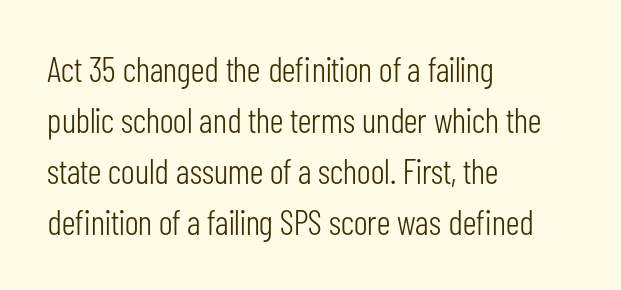
This is the regular roman posture of the typeface. Reading down the block, your eye returns to a fixed left position each line. Each letter keeps its own natural width here, so spacing adapts to shape. These lines are composed in type without serifs. The passage shown is not underscored anywhere.
